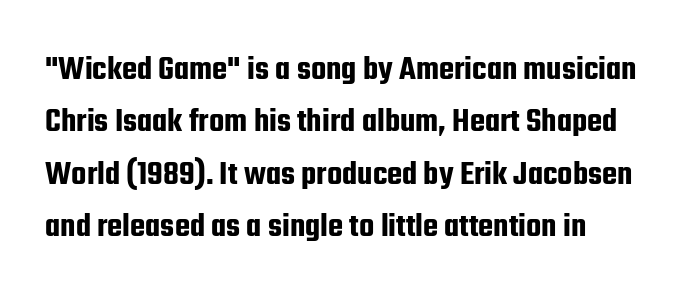
Nope, not italic — everything's standing straight. The face used here is a sans, in the tradition of grotesques and geometrics. How are the letters spaced? Ordinarily, with no added tracking. Do the characters align in a grid? No, the font is proportional.
